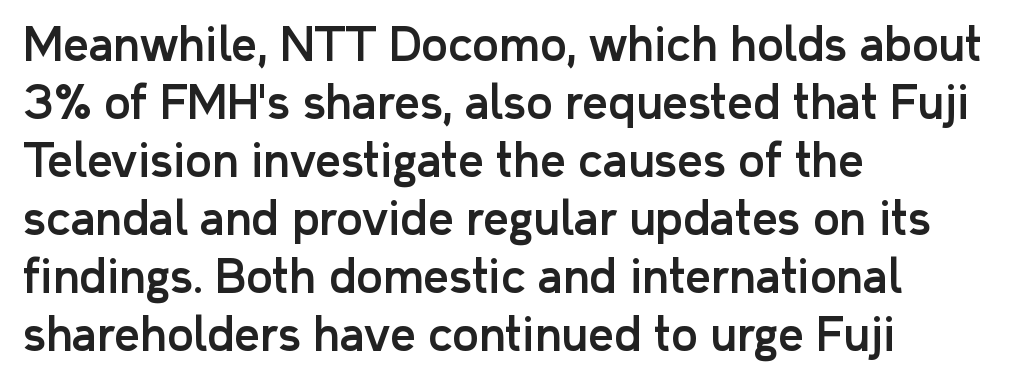
Q: Is the text italic (slanted)? A: No, it is upright.
Q: Is the typeface a serif or a sans-serif typeface? A: Sans-serif.
Q: Is the text underlined? A: No.
Q: How is the paragraph aligned? A: Left-aligned.
Q: Is the spacing between letters normal or unusually wide? A: Normal.
Q: Is the spacing between lines tight, normal or loose? A: Normal.
Q: Width (condensed, normal, or wide)? A: Normal.
Q: Stroke contrast? A: Low.
Q: x-height? A: Medium.
Q: Monospaced? A: No.
